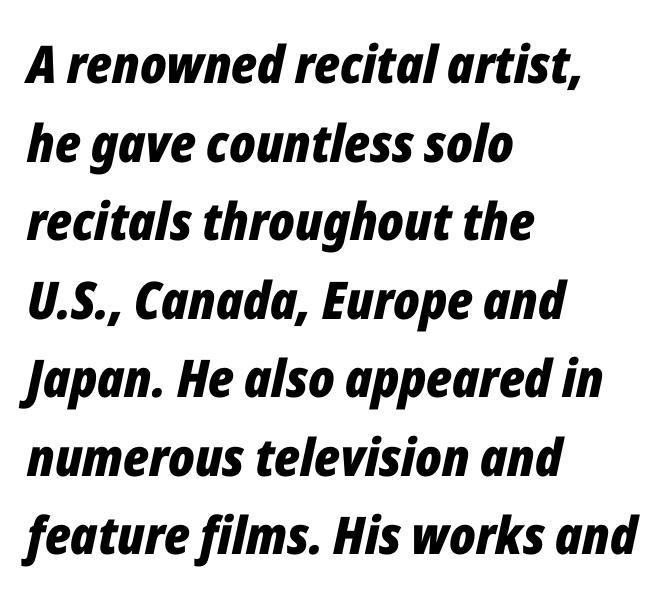
The space beneath each line is pristine and unruled. Each letter keeps its own natural width here, so spacing adapts to shape. Heavy, bold letterforms. Horizontally, the lines are justified to the leading edge only. The letterforms sit shoulder to shoulder at normal distance. Does the leading feel generous? No, just average.
